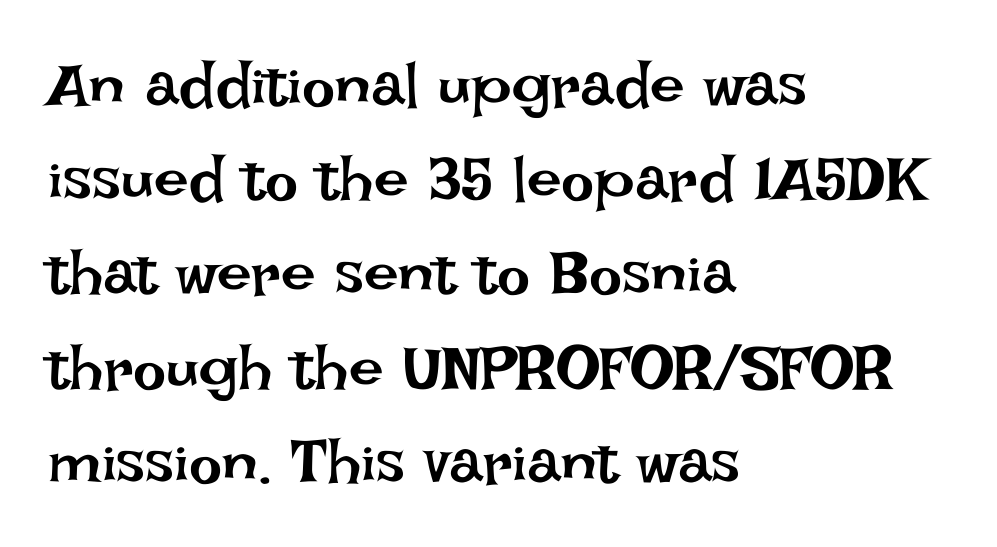
Looks like regular typesetting: each glyph gets only the width it needs. The words here are not underlined. Is the block centered? No — it sits flush against the left margin. What stands out about the letter spacing? Nothing — it is the standard amount. The passage shown is not bold in any degree. In terms of posture, this sample is upright.
